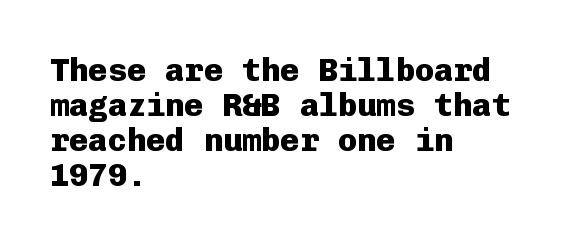
{"serif": "no", "italic": "no", "bold": "yes", "weight": "heavy", "width": "normal", "stroke_contrast": "low", "x_height": "medium", "monospaced": "yes", "underline": "no", "align": "left", "line_spacing": "tight", "line_spacing_ratio": 1.09, "letter_spacing": "normal", "letter_spacing_em": 0.0, "glyph_px": 32}
